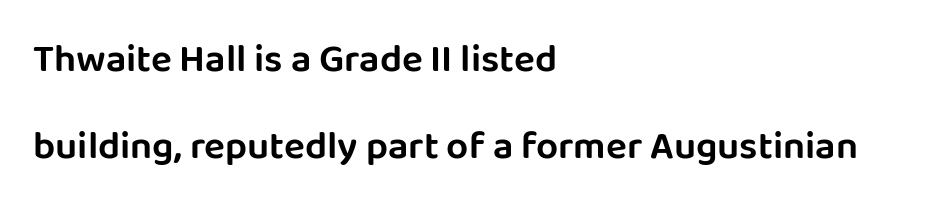
Q: Is the text italic (slanted)? A: No, it is upright.
Q: Is the typeface a serif or a sans-serif typeface? A: Sans-serif.
Q: Is the text underlined? A: No.
Q: How is the paragraph aligned? A: Left-aligned.
Q: Is the spacing between letters normal or unusually wide? A: Normal.
Q: Is the spacing between lines tight, normal or loose? A: Loose.
Q: Width (condensed, normal, or wide)? A: Normal.
Q: Stroke contrast? A: Low.
Q: x-height? A: Large.
Q: Monospaced? A: No.
